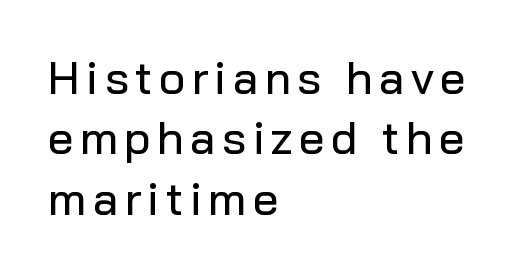
{"serif": "no", "italic": "no", "width": "normal", "stroke_contrast": "low", "x_height": "medium", "monospaced": "no", "underline": "no", "align": "left", "line_spacing": "normal", "line_spacing_ratio": 1.31, "glyph_px": 46}
